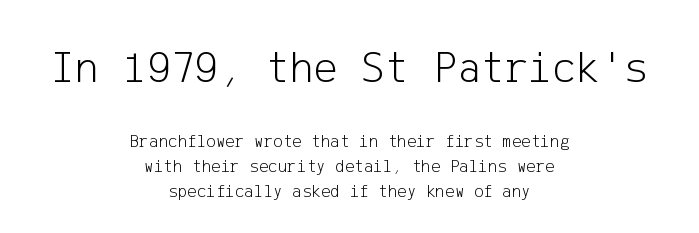
Q: Is the text bold? A: No.
Q: Is the text italic (slanted)? A: No, it is upright.
Q: Is the typeface a serif or a sans-serif typeface? A: Sans-serif.
Q: Is the text underlined? A: No.
Q: How is the paragraph aligned? A: Centered.
Q: Is the spacing between letters normal or unusually wide? A: Normal.
Q: Is the spacing between lines tight, normal or loose? A: Normal.
Q: Which block of text is set in a larger size, the first (top) or the second (bottom)? A: The first (top) one.
Q: Width (condensed, normal, or wide)? A: Normal.
Q: Stroke contrast? A: Low.
Q: x-height? A: Medium.
